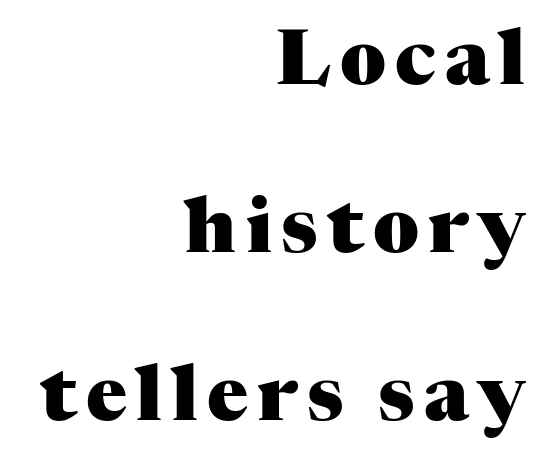
{"serif": "yes", "italic": "no", "bold": "yes", "weight": "heavy", "width": "normal", "stroke_contrast": "medium", "x_height": "medium", "monospaced": "no", "underline": "no", "align": "right", "line_spacing": "loose", "line_spacing_ratio": 2.21, "glyph_px": 76}
